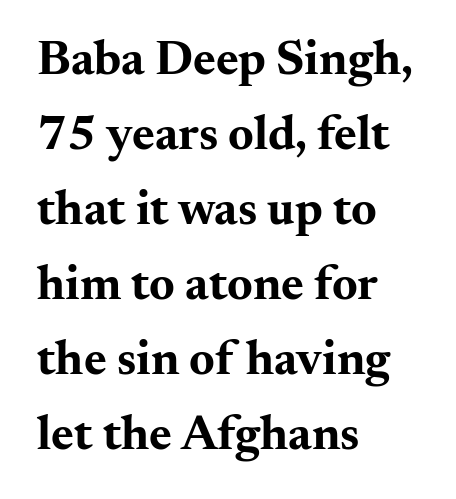
{"serif": "yes", "italic": "no", "bold": "yes", "weight": "bold", "width": "wide", "stroke_contrast": "medium", "x_height": "small", "monospaced": "no", "underline": "no", "align": "left", "line_spacing": "normal", "line_spacing_ratio": 1.53, "letter_spacing": "normal", "letter_spacing_em": 0.0, "glyph_px": 49}
